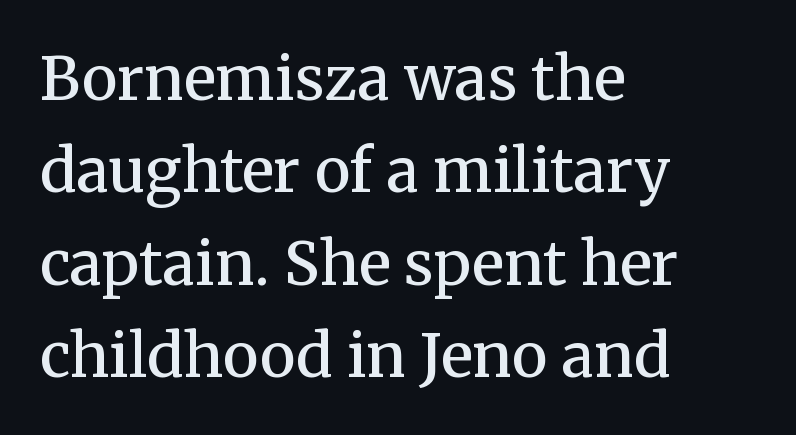
{"serif": "yes", "italic": "no", "bold": "semi", "weight": "semibold", "width": "normal", "stroke_contrast": "medium", "x_height": "medium", "monospaced": "no", "underline": "no", "align": "left", "line_spacing": "normal", "line_spacing_ratio": 1.54, "letter_spacing": "normal", "letter_spacing_em": 0.0, "glyph_px": 60}
